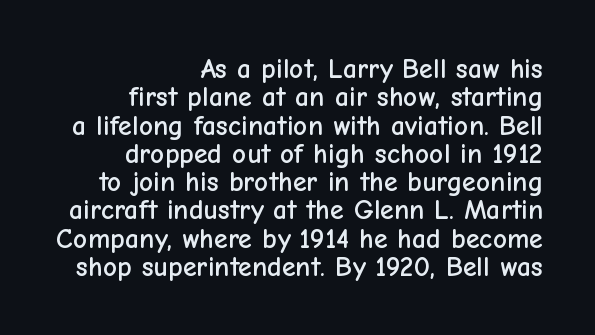
{"serif": "no", "italic": "no", "width": "normal", "stroke_contrast": "low", "x_height": "medium", "monospaced": "no", "underline": "no", "align": "right", "line_spacing": "tight", "line_spacing_ratio": 1.01, "letter_spacing": "normal", "letter_spacing_em": 0.0, "glyph_px": 28}
